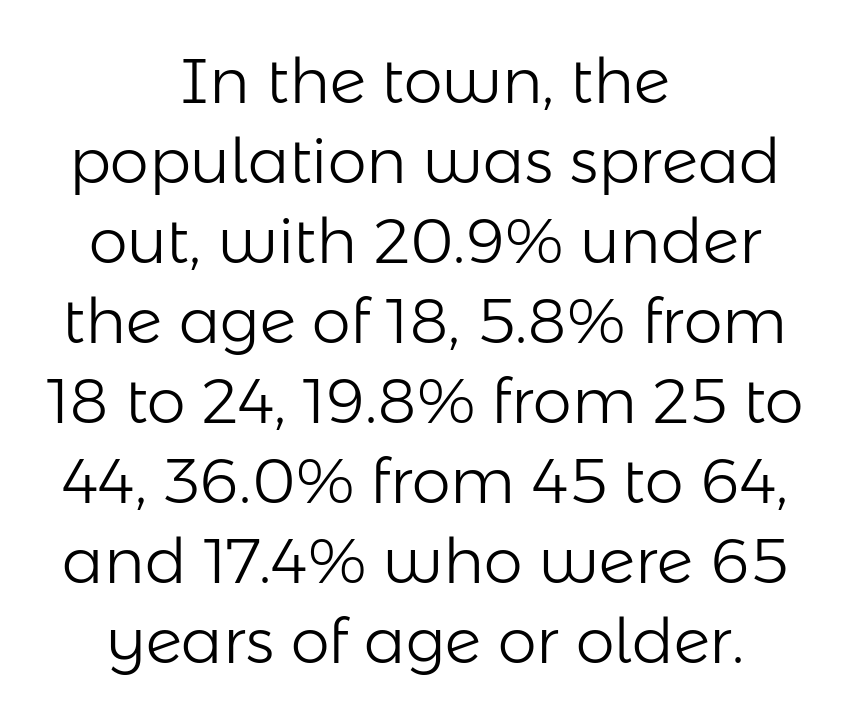
{"serif": "no", "italic": "no", "bold": "no", "weight": "light", "width": "normal", "stroke_contrast": "low", "x_height": "medium", "monospaced": "no", "underline": "no", "align": "center", "line_spacing": "normal", "line_spacing_ratio": 1.29, "letter_spacing": "normal", "letter_spacing_em": 0.0, "glyph_px": 62}
